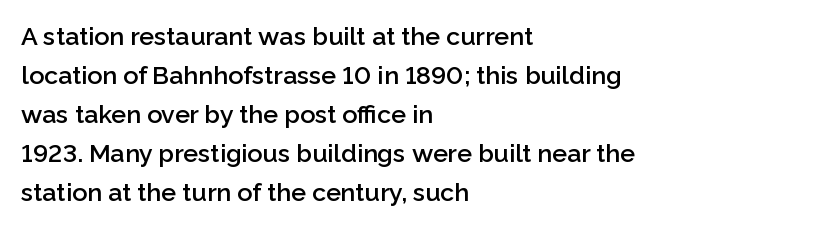
{"italic": "no", "bold": "semi", "underline": "no", "align": "left", "line_spacing": "normal", "line_spacing_ratio": 1.56, "letter_spacing": "normal", "letter_spacing_em": 0.0, "glyph_px": 25}
